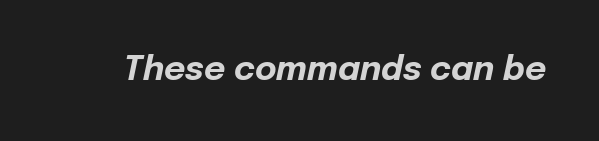
Q: Is the text bold? A: Yes.
Q: Is the text italic (slanted)? A: Yes, it leans right by about 12 degrees.
Q: Is the text underlined? A: No.
Q: Is the spacing between letters normal or unusually wide? A: Normal.
Q: Width (condensed, normal, or wide)? A: Normal.
Q: Stroke contrast? A: Low.
Q: x-height? A: Medium.
Q: Monospaced? A: No.
